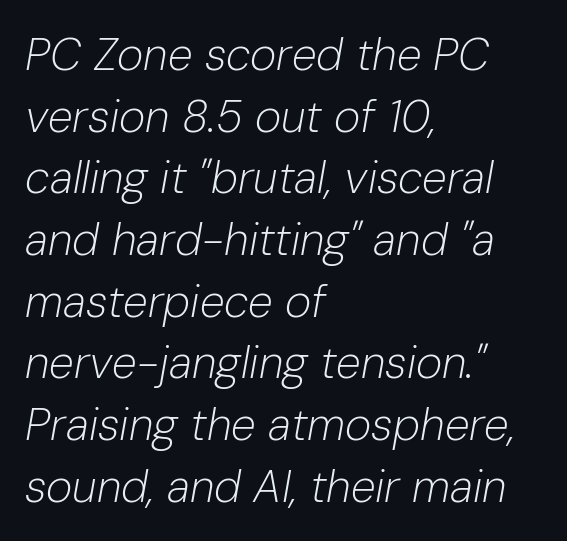
Q: Is the text bold? A: No.
Q: Is the text italic (slanted)? A: Yes, it leans right by about 10 degrees.
Q: Is the text underlined? A: No.
Q: How is the paragraph aligned? A: Left-aligned.
Q: Is the spacing between letters normal or unusually wide? A: Normal.
Q: Is the spacing between lines tight, normal or loose? A: Normal.
Q: Width (condensed, normal, or wide)? A: Normal.
Q: Stroke contrast? A: Low.
Q: x-height? A: Medium.
Q: Monospaced? A: No.
